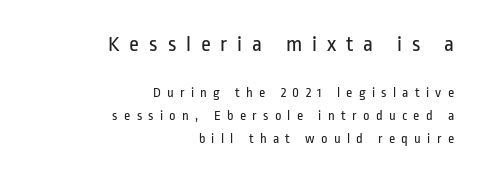
{"italic": "no", "bold": "no", "underline": "no", "align": "right", "line_spacing": "normal", "line_spacing_ratio": 1.63, "letter_spacing": "wide", "letter_spacing_em": 0.45, "larger_block": "first", "size_ratio": 1.57, "glyph_px": 22}
